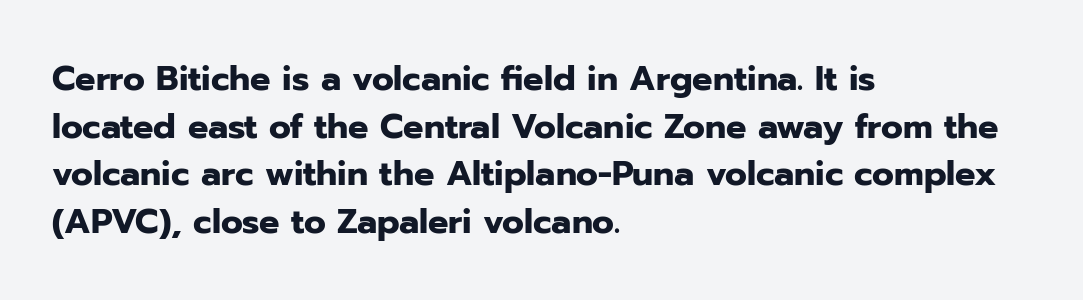
{"serif": "no", "italic": "no", "bold": "yes", "weight": "heavy", "width": "normal", "stroke_contrast": "low", "x_height": "medium", "monospaced": "no", "underline": "no", "align": "left", "line_spacing": "normal", "line_spacing_ratio": 1.4, "letter_spacing": "normal", "letter_spacing_em": 0.0, "glyph_px": 34}
